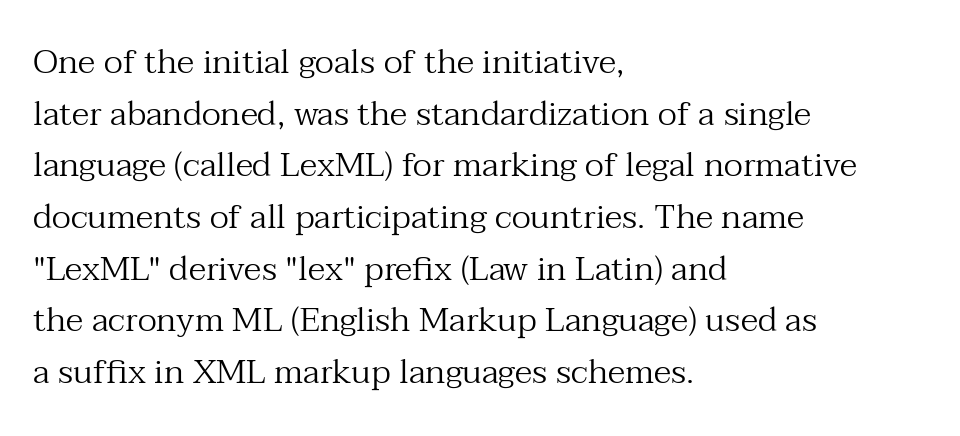
{"serif": "yes", "italic": "no", "bold": "no", "weight": "regular", "width": "normal", "stroke_contrast": "medium", "x_height": "medium", "monospaced": "no", "underline": "no", "align": "left", "line_spacing": "normal", "line_spacing_ratio": 1.52, "letter_spacing": "normal", "letter_spacing_em": 0.0, "glyph_px": 34}
